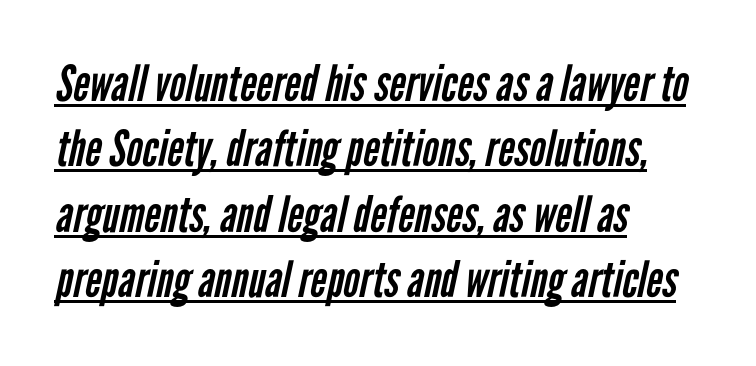
The image shows 50 px regular-weight, condensed sans-serif type; set left-aligned, normal line spacing (1.31x), normal letter spacing, underlined; low stroke contrast and a medium x-height.
